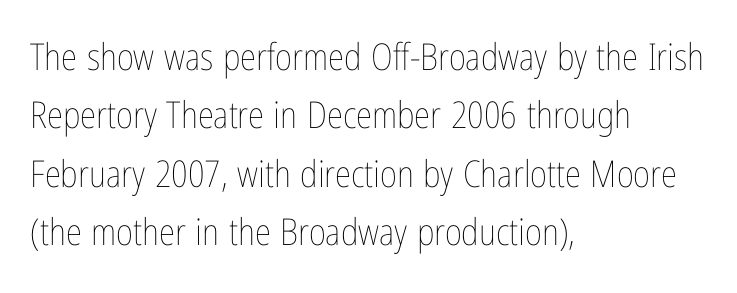
A typesetter would call this leading conventional body-copy spacing. Proportional: the letters do not fall into vertical columns. Each row of text sits above clean, open space. Stroke mass is kept to a normal reading level or below. Notice how the passage keeps a crisp vertical edge on the left only. The typography opts for an upright posture over an oblique one.
